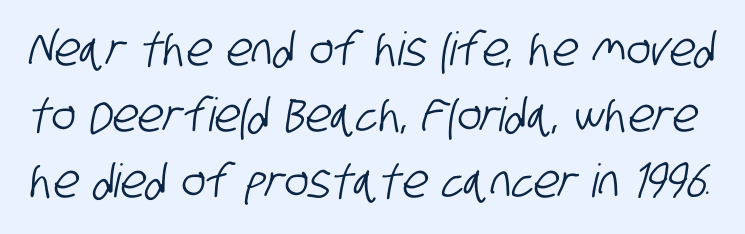
The image shows 46 px condensed sans-serif type; set normal line spacing (1.44x), normal letter spacing, not underlined; low stroke contrast and a large x-height.
